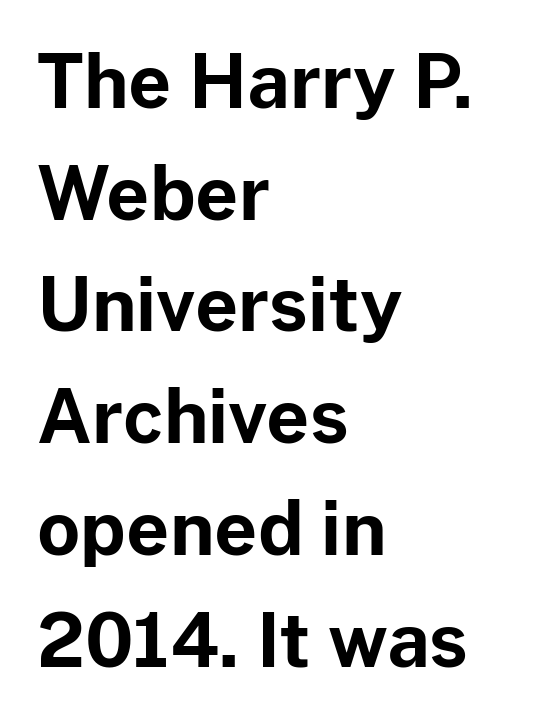
A typesetter would mark this as roman, not italic. Check the space under the baseline: it is left empty. I'd describe the lettering as bold — thick and assertive. The letterforms sit shoulder to shoulder at normal distance.
